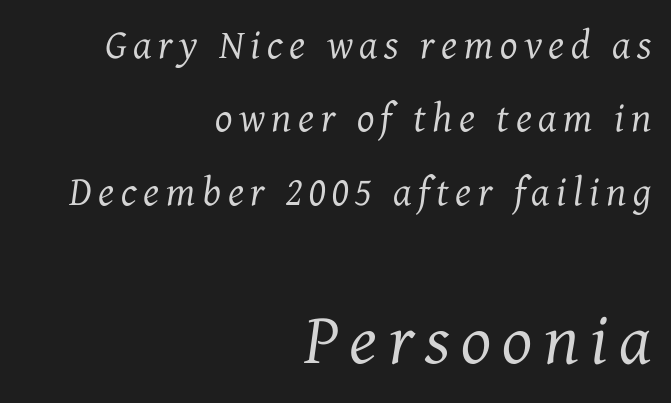
Q: Is the text bold? A: No.
Q: Is the text italic (slanted)? A: Yes, it leans right by about 7 degrees.
Q: Is the typeface a serif or a sans-serif typeface? A: Serif.
Q: Is the text underlined? A: No.
Q: How is the paragraph aligned? A: Right-aligned.
Q: Which block of text is set in a larger size, the first (top) or the second (bottom)? A: The second (bottom) one.
Q: Width (condensed, normal, or wide)? A: Normal.
Q: Stroke contrast? A: Medium.
Q: x-height? A: Medium.
Q: Monospaced? A: No.
